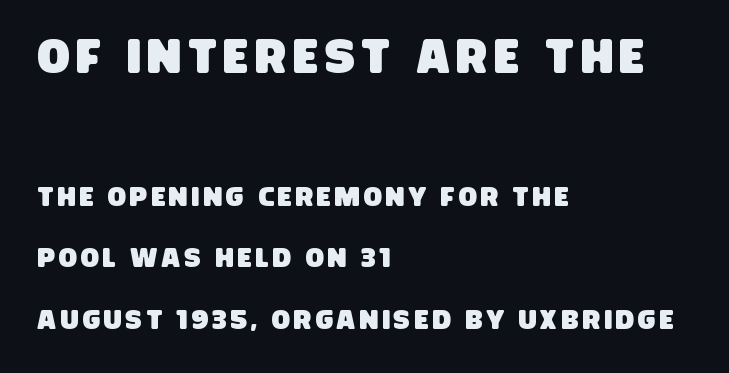
The image shows 48 px condensed sans-serif type; set left-aligned, loose line spacing (2.28x), not underlined; the first (top) block is 1.78x larger; low stroke contrast and a large x-height.
